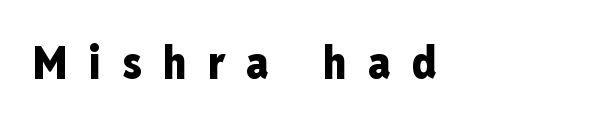
Q: Is the text bold? A: Yes.
Q: Is the text italic (slanted)? A: No, it is upright.
Q: Is the typeface a serif or a sans-serif typeface? A: Sans-serif.
Q: Is the text underlined? A: No.
Q: Is the spacing between letters normal or unusually wide? A: Unusually wide.
Q: Width (condensed, normal, or wide)? A: Condensed.
Q: Stroke contrast? A: Low.
Q: x-height? A: Medium.
Q: Monospaced? A: No.
